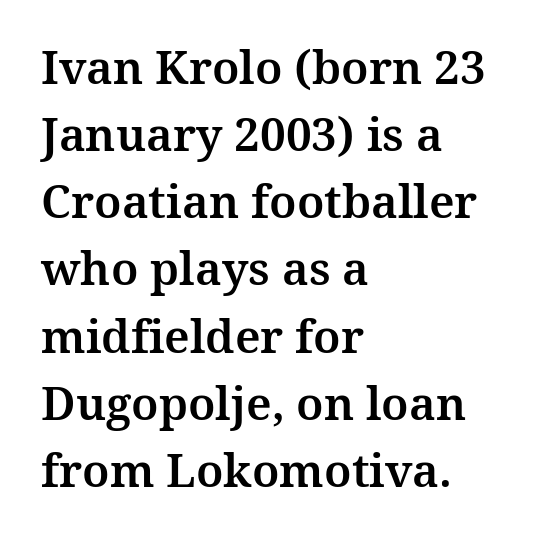
{"serif": "yes", "italic": "no", "width": "normal", "stroke_contrast": "medium", "x_height": "medium", "monospaced": "no", "underline": "no", "align": "left", "line_spacing": "normal", "line_spacing_ratio": 1.46, "letter_spacing": "normal", "letter_spacing_em": 0.0, "glyph_px": 46}
